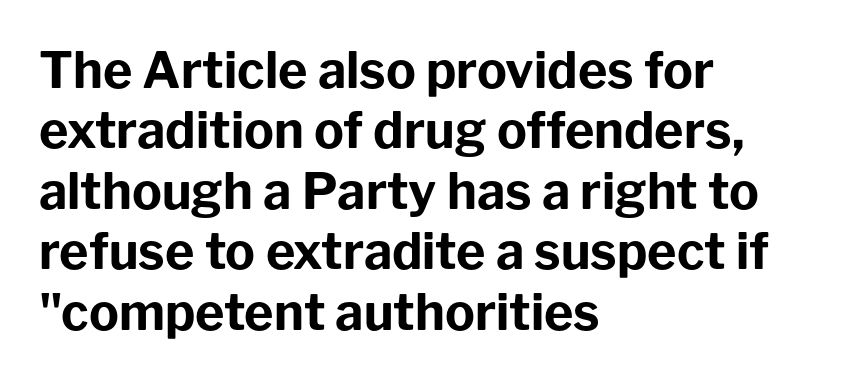
Q: Is the text bold? A: Yes.
Q: Is the text italic (slanted)? A: No, it is upright.
Q: Is the typeface a serif or a sans-serif typeface? A: Sans-serif.
Q: Is the text underlined? A: No.
Q: How is the paragraph aligned? A: Left-aligned.
Q: Is the spacing between letters normal or unusually wide? A: Normal.
Q: Width (condensed, normal, or wide)? A: Normal.
Q: Stroke contrast? A: Low.
Q: x-height? A: Medium.
Q: Monospaced? A: No.
